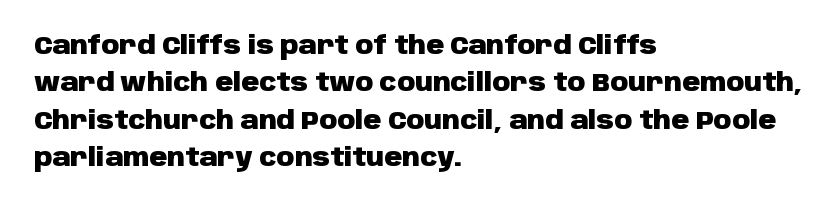
Baseline-to-baseline distance is the conventional proportion of letter height. The typesetter chose a ragged-right arrangement here. The zone under the glyphs is completely vacant. Typesetter's note: full bold, strokes at maximum text heaviness. In terms of posture, this sample is upright. The horizontal fit of the characters is conventional and even.
